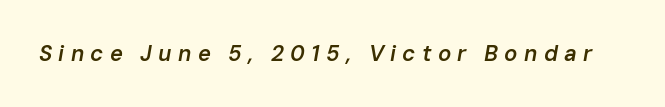
{"italic": "yes", "lean": "right", "slant_degrees": 10, "bold": "semi", "underline": "no", "letter_spacing": "wide", "letter_spacing_em": 0.28, "glyph_px": 22}
